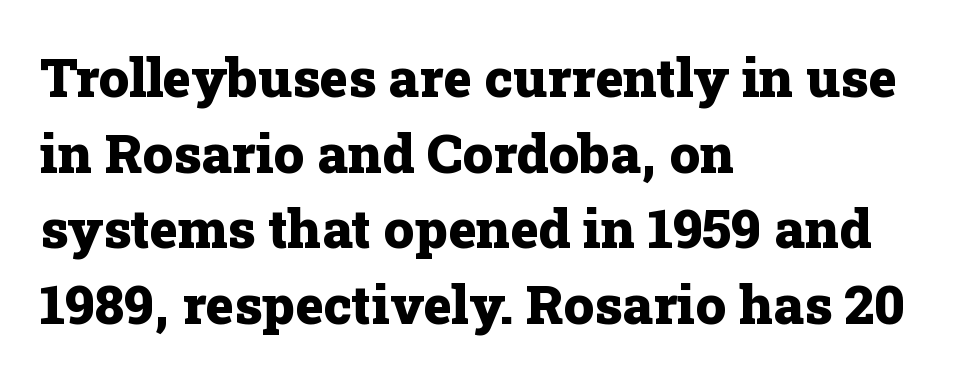
The image shows 54 px heavy serif type, upright; set left-aligned, normal line spacing (1.4x), normal letter spacing, not underlined; low stroke contrast and a medium x-height.
